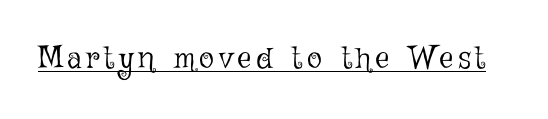
The passage shown is not bold in any degree. The glyphs are accompanied by a horizontal stroke just below them. These lines were composed using upright roman letters. Proportional: the letters do not fall into vertical columns.
